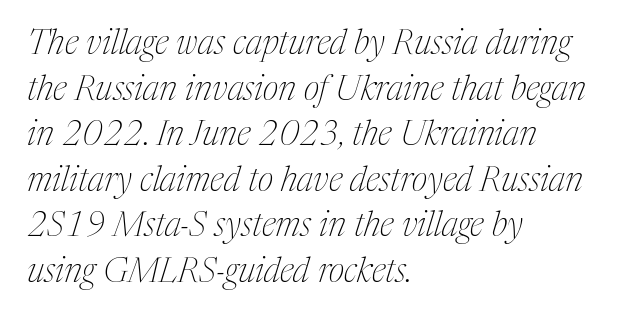
Is the letter spacing exaggerated? No — it looks like the ordinary default. There's an unmistakable incline to the writing here. A classic flush-left, rag-right setting is used for this passage. Glance below the letters and you will spot only blank space. The rendering uses a moderate line-height, typical for paragraphs. The typeface has the unassuming heft of standard copy or less.
